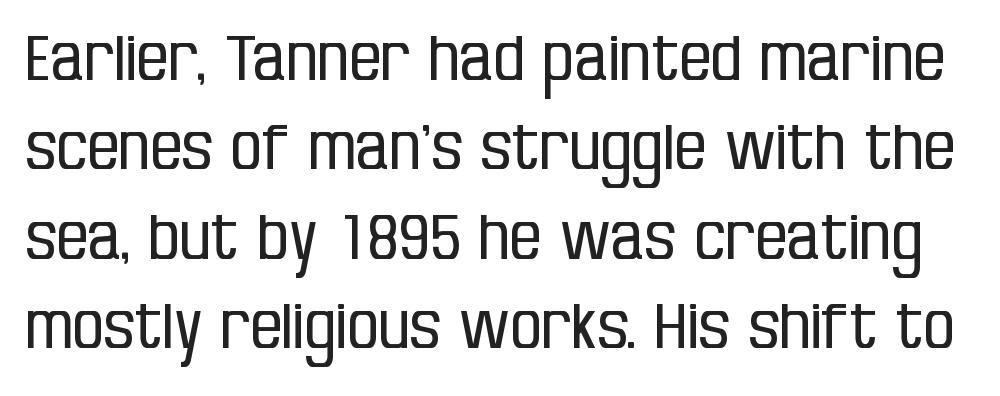
The lines sit at an ordinary, default distance from one another. This is roman type, the default non-slanted kind. This sample has the flowing, uneven cadence of proportional lettering. Weight: in the light-to-regular range. Spacing between characters is what you'd get straight out of the box.
